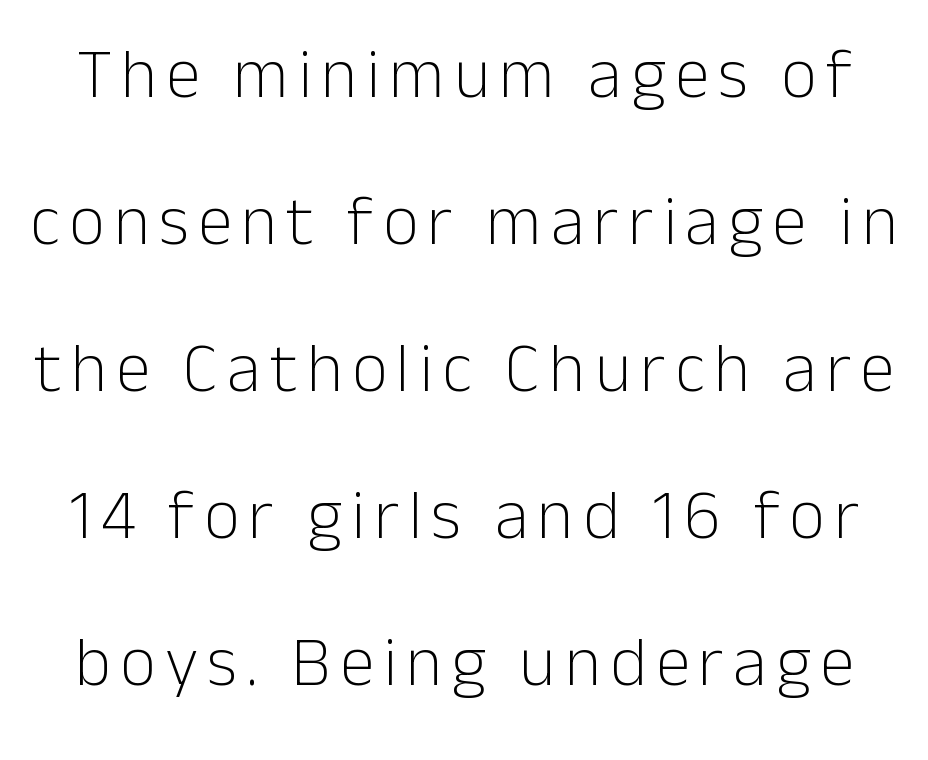
This rendering employs a face without finishing strokes, i.e., a sans-serif. This sample has the flowing, uneven cadence of proportional lettering. The face looks like a standard text weight, possibly lighter. The font's upright variant was chosen for this text.
